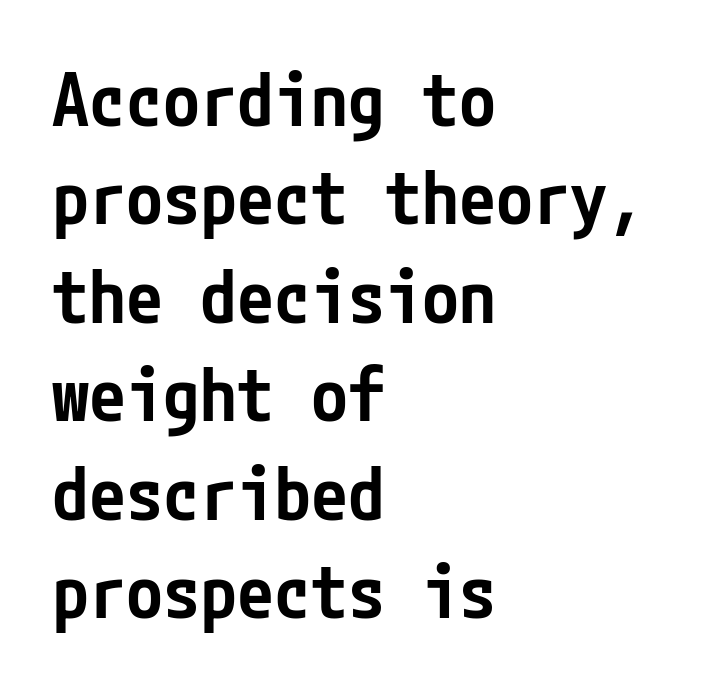
Q: Is the text bold? A: Semi-bold.
Q: Is the text italic (slanted)? A: No, it is upright.
Q: Is the typeface a serif or a sans-serif typeface? A: Sans-serif.
Q: Is the text underlined? A: No.
Q: How is the paragraph aligned? A: Left-aligned.
Q: Is the spacing between letters normal or unusually wide? A: Normal.
Q: Is the spacing between lines tight, normal or loose? A: Normal.
Q: Width (condensed, normal, or wide)? A: Condensed.
Q: Stroke contrast? A: Low.
Q: x-height? A: Medium.
